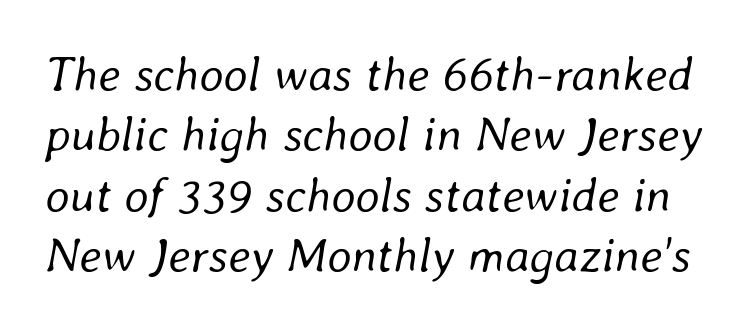
In terms of posture, this sample is oblique. Descenders hang freely into open space. No heavy texture on the line: the type isn't bold. Words appear dense and cohesive because spacing is normal. Honestly, the row spacing looks completely unremarkable. Do the characters align in a grid? No, the font is proportional.
